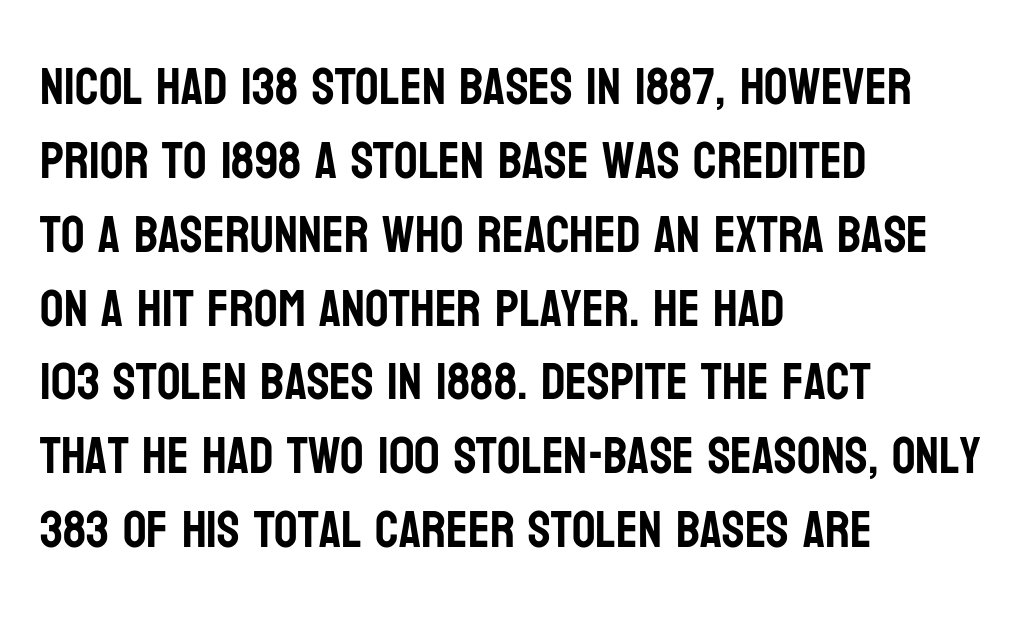
The setting favours the left margin, as ordinary paragraphs usually do. This is sans-serif lettering, the kind often seen on screens and signage. Do the characters align in a grid? No, the font is proportional. Words appear dense and cohesive because spacing is normal. Rule under the text: the space is simply empty.
